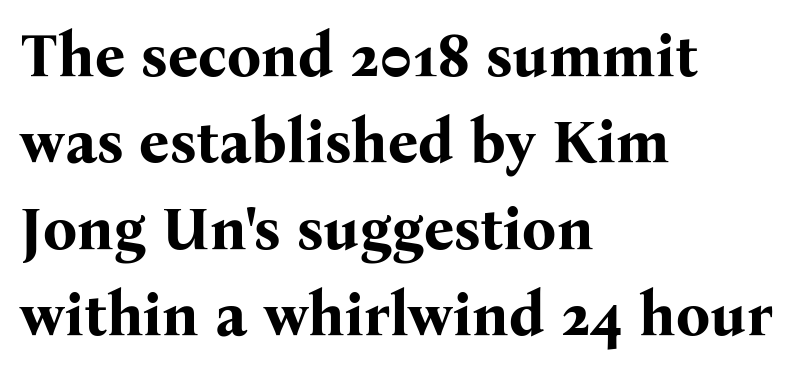
The image shows 60 px bold serif type, upright; set left-aligned, normal line spacing (1.44x), normal letter spacing, not underlined; medium stroke contrast and a medium x-height.
